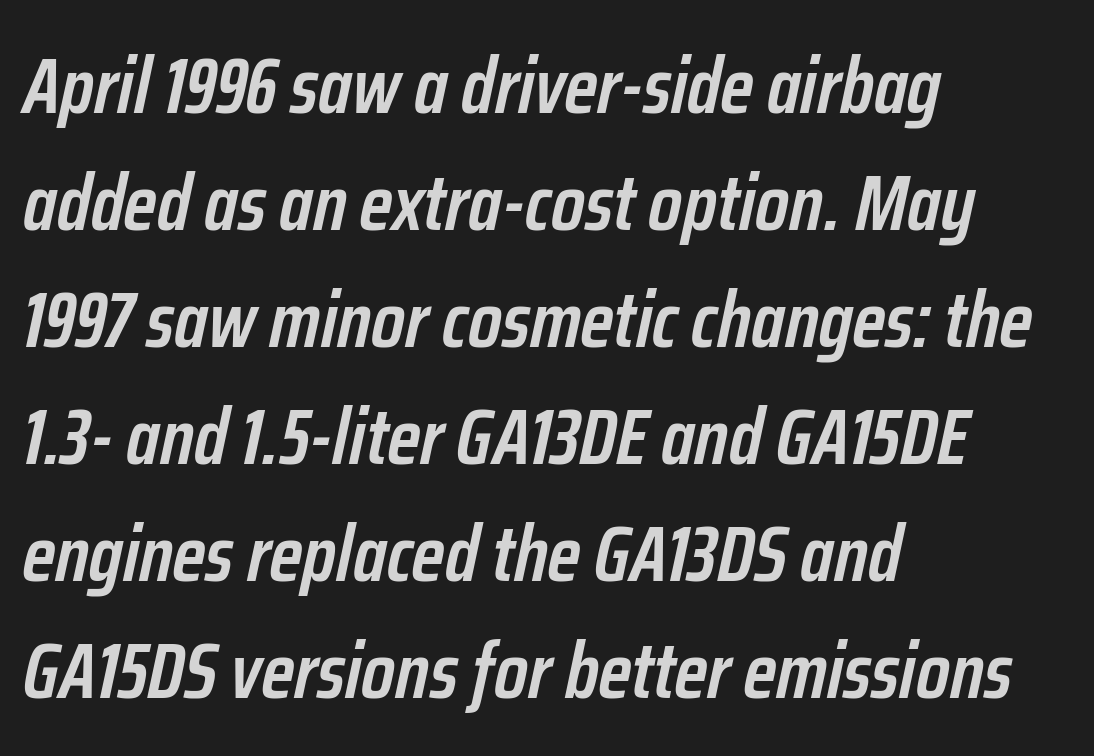
Q: Is the text bold? A: Semi-bold.
Q: Is the text italic (slanted)? A: Yes, it leans right by about 12 degrees.
Q: Is the text underlined? A: No.
Q: How is the paragraph aligned? A: Left-aligned.
Q: Is the spacing between letters normal or unusually wide? A: Normal.
Q: Is the spacing between lines tight, normal or loose? A: Normal.
Q: Width (condensed, normal, or wide)? A: Condensed.
Q: Stroke contrast? A: Low.
Q: x-height? A: Medium.
Q: Monospaced? A: No.
